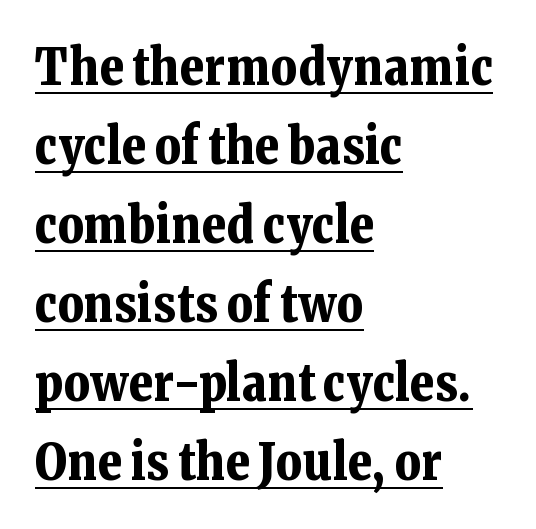
The image shows 50 px bold serif type, upright; set left-aligned, normal line spacing (1.58x), normal letter spacing, underlined; low stroke contrast and a medium x-height.
